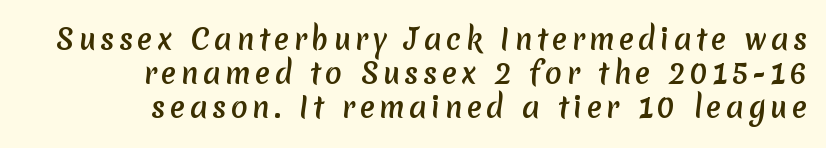
The image shows 28 px semibold sans-serif type; set right-aligned, line spacing 1.22x, not underlined; low stroke contrast and a medium x-height.
